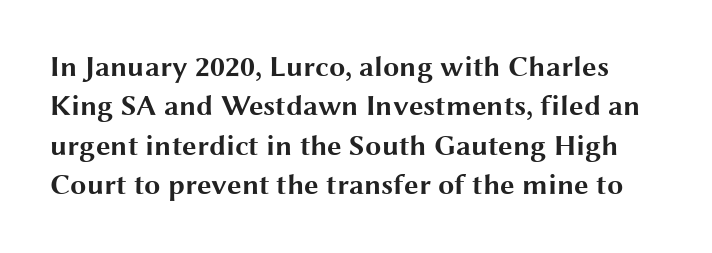
The image shows 29 px bold, wide sans-serif type, upright; set normal line spacing (1.36x), normal letter spacing, not underlined; medium stroke contrast and a medium x-height.
